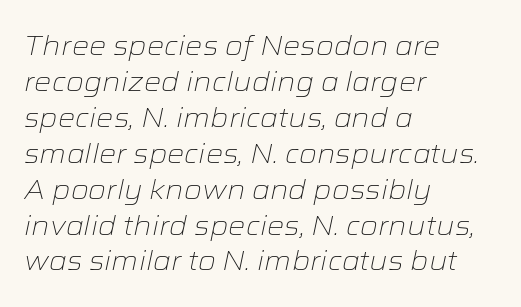
The image shows 27 px text type, italic (leaning right); set left-aligned, normal line spacing (1.33x), normal letter spacing, not underlined.
